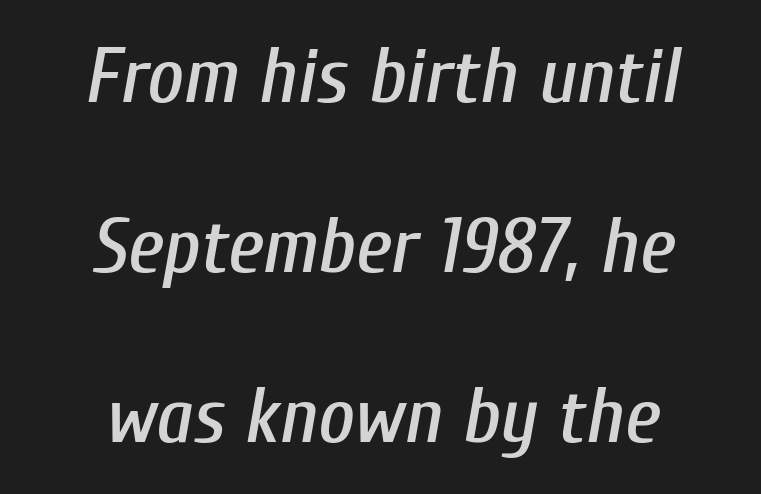
Q: Is the text italic (slanted)? A: Yes, it leans right by about 10 degrees.
Q: Is the text underlined? A: No.
Q: How is the paragraph aligned? A: Centered.
Q: Is the spacing between letters normal or unusually wide? A: Normal.
Q: Is the spacing between lines tight, normal or loose? A: Loose.
Q: Width (condensed, normal, or wide)? A: Condensed.
Q: Stroke contrast? A: Low.
Q: x-height? A: Medium.
Q: Monospaced? A: No.
